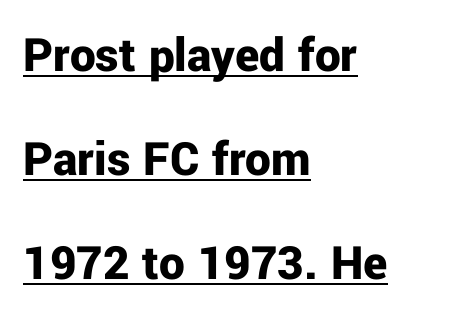
{"serif": "no", "italic": "no", "bold": "yes", "weight": "bold", "width": "normal", "stroke_contrast": "low", "x_height": "medium", "monospaced": "no", "underline": "yes", "align": "left", "line_spacing": "loose", "line_spacing_ratio": 2.04, "letter_spacing": "normal", "letter_spacing_em": 0.0, "glyph_px": 51}
